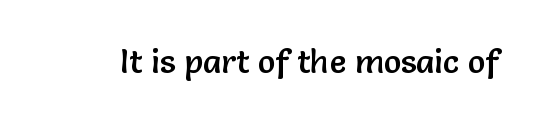
Q: Is the text italic (slanted)? A: No, it is upright.
Q: Is the typeface a serif or a sans-serif typeface? A: Sans-serif.
Q: Is the text underlined? A: No.
Q: Is the spacing between letters normal or unusually wide? A: Normal.
Q: Width (condensed, normal, or wide)? A: Normal.
Q: Stroke contrast? A: Low.
Q: x-height? A: Medium.
Q: Monospaced? A: No.
